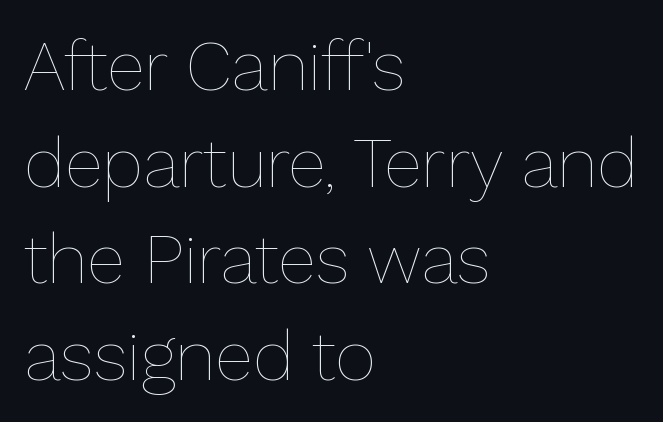
The letters stand upright; this is a roman face. The space beneath each line is pristine and unruled. These lines are rendered in a variable-pitch font. Line spacing here is normal.
